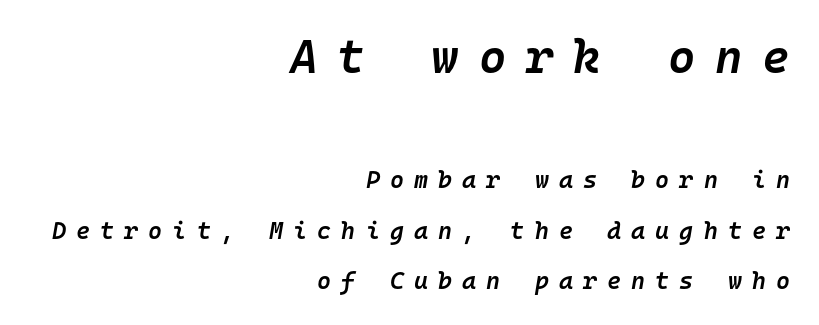
Q: Is the text bold? A: Semi-bold.
Q: Is the text italic (slanted)? A: Yes, it leans right by about 10 degrees.
Q: Is the text underlined? A: No.
Q: How is the paragraph aligned? A: Right-aligned.
Q: Is the spacing between letters normal or unusually wide? A: Unusually wide.
Q: Is the spacing between lines tight, normal or loose? A: Loose.
Q: Which block of text is set in a larger size, the first (top) or the second (bottom)? A: The first (top) one.
Q: Width (condensed, normal, or wide)? A: Normal.
Q: Stroke contrast? A: Low.
Q: x-height? A: Medium.
Q: Monospaced? A: Yes.
